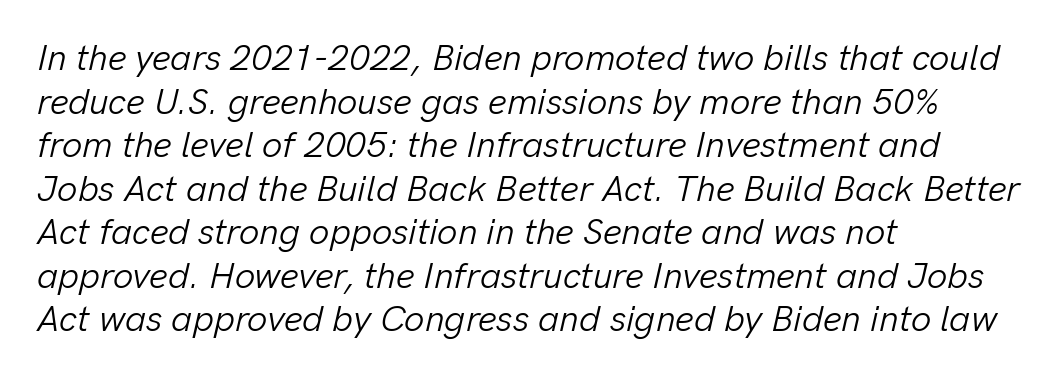
{"italic": "yes", "lean": "right", "slant_degrees": 13, "bold": "no", "weight": "light", "width": "normal", "stroke_contrast": "low", "x_height": "medium", "monospaced": "no", "underline": "no", "align": "left", "line_spacing_ratio": 1.21, "letter_spacing": "normal", "letter_spacing_em": 0.0, "glyph_px": 36}
